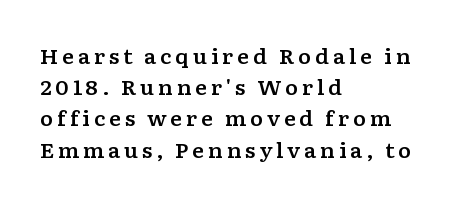
Q: Is the text italic (slanted)? A: No, it is upright.
Q: Is the text underlined? A: No.
Q: How is the paragraph aligned? A: Left-aligned.
Q: Is the spacing between lines tight, normal or loose? A: Normal.
